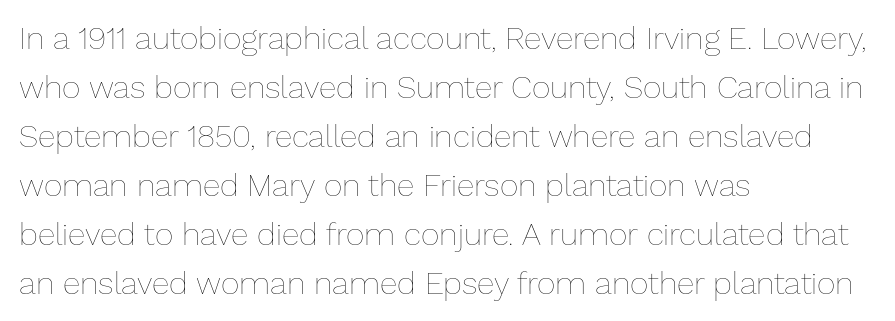
These lines keep a tight, regular rhythm from letter to letter. Proportional: the letters do not fall into vertical columns. Line spacing here is normal. In terms of posture, this sample is upright. Where is the straight margin? On the left.
